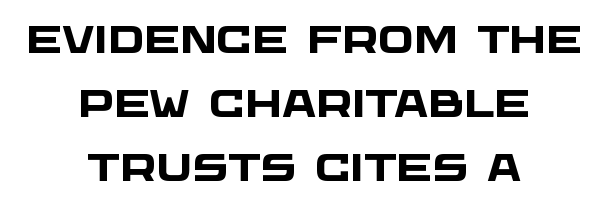
Does the weight exceed regular? Yes, all the way to bold. The rendering positions every line midway between the sides. The type family on display is of the sans-serif kind. Normally led — the rows are evenly, conventionally spaced.
